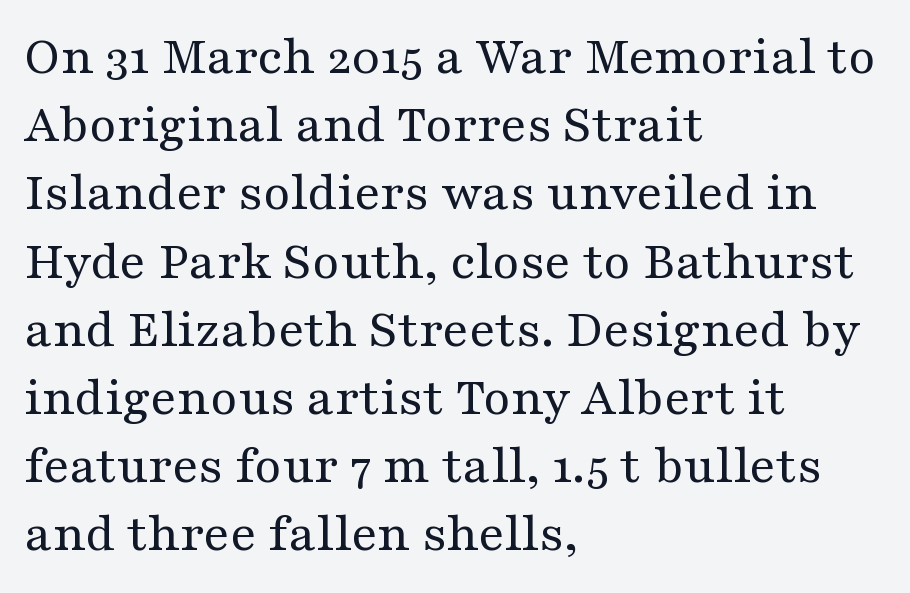
The typeface chosen for these lines features serifs. You can tell it's not italic because the verticals are truly vertical. Type without underlining. Looks like regular typesetting: each glyph gets only the width it needs. No chunkiness to these letters — they're not bold.
